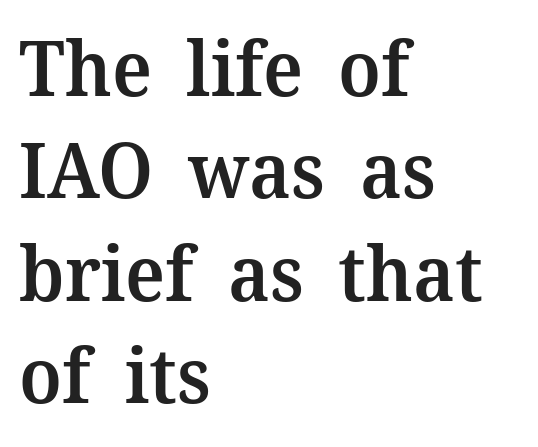
The image shows 77 px semibold serif type, upright; set left-aligned, normal line spacing (1.33x), normal letter spacing, not underlined; medium stroke contrast and a medium x-height.
